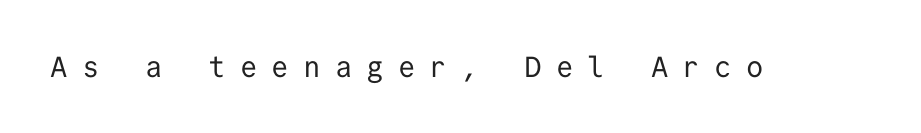
A sans-serif font was chosen for this passage. The string is rendered with underlining switched off. Unbolded letterforms with no extra heft. Tracking value appears strongly positive — letters spread wide. This sample has the even, mechanical cadence of fixed-width lettering.
